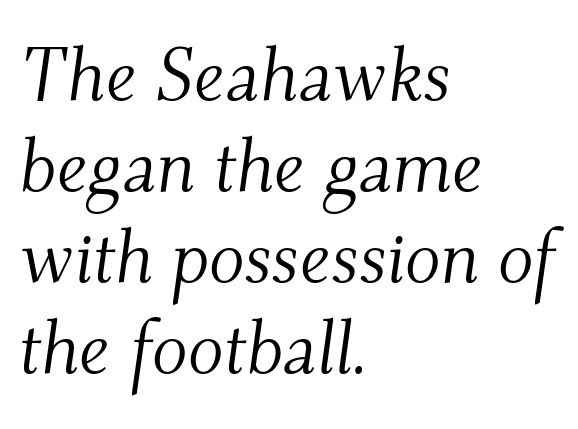
The image shows 74 px light serif type, italic (leaning right); set left-aligned, line spacing 1.23x, normal letter spacing, not underlined; medium stroke contrast and a small x-height.
